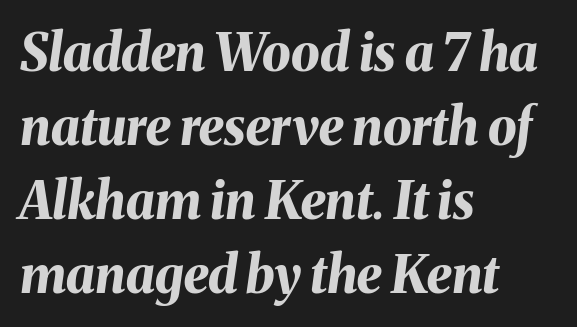
Q: Is the text bold? A: Yes.
Q: Is the text italic (slanted)? A: Yes, it leans right by about 8 degrees.
Q: Is the text underlined? A: No.
Q: How is the paragraph aligned? A: Left-aligned.
Q: Is the spacing between letters normal or unusually wide? A: Normal.
Q: Is the spacing between lines tight, normal or loose? A: Normal.
Q: Width (condensed, normal, or wide)? A: Normal.
Q: Stroke contrast? A: Medium.
Q: x-height? A: Medium.
Q: Monospaced? A: No.
